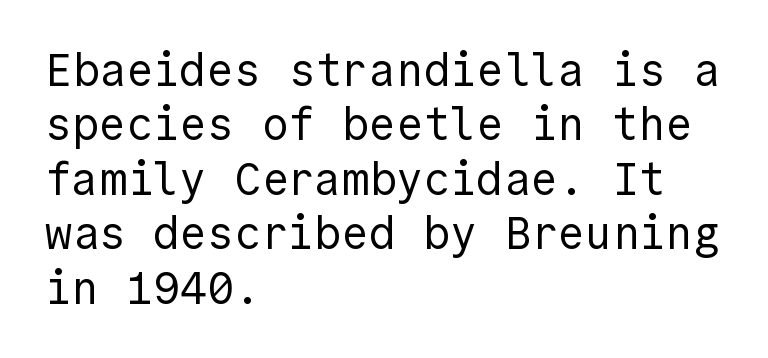
Rule under the text: the space is simply empty. Designer's note — italics off, roman on. Stroke terminals: plain, sans-serif. No extra tracking has been applied to these lines. This is not heavy type; no bold has been used.
